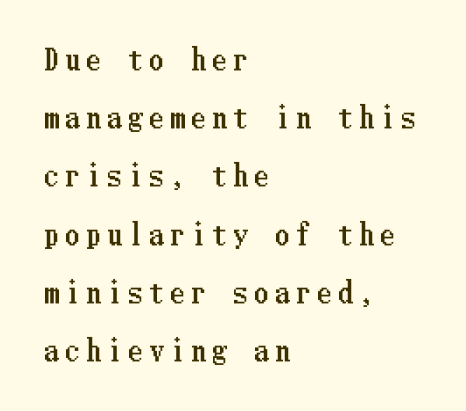
The image shows 28 px condensed type, upright; set left-aligned, loose line spacing (2.08x), unusually wide letter spacing (+0.25 em), not underlined; low stroke contrast and a medium x-height.
